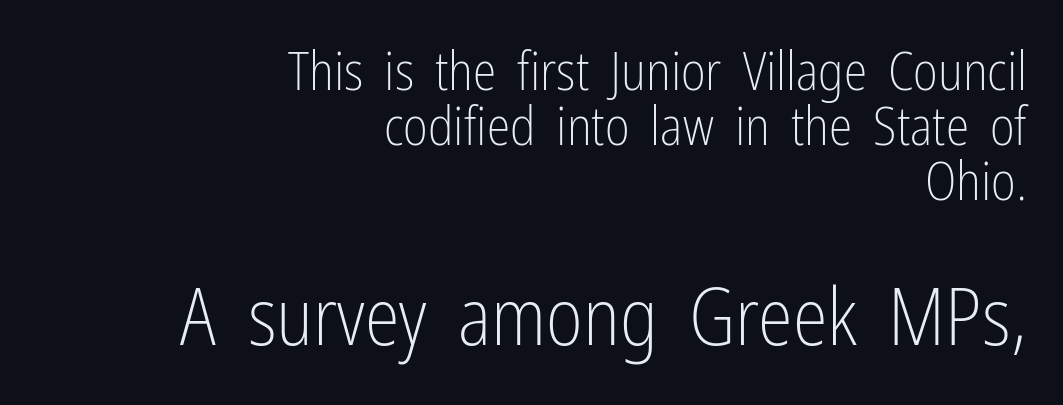
{"serif": "no", "italic": "no", "bold": "no", "weight": "light", "width": "condensed", "stroke_contrast": "low", "x_height": "medium", "monospaced": "no", "underline": "no", "align": "right", "line_spacing": "tight", "line_spacing_ratio": 1.04, "letter_spacing": "normal", "letter_spacing_em": 0.0, "larger_block": "second", "size_ratio": 1.49, "glyph_px": 79}
